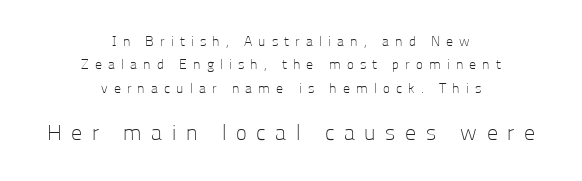
Q: Is the text bold? A: No.
Q: Is the text italic (slanted)? A: No, it is upright.
Q: Is the text underlined? A: No.
Q: How is the paragraph aligned? A: Centered.
Q: Is the spacing between letters normal or unusually wide? A: Unusually wide.
Q: Is the spacing between lines tight, normal or loose? A: Normal.
Q: Which block of text is set in a larger size, the first (top) or the second (bottom)? A: The second (bottom) one.
